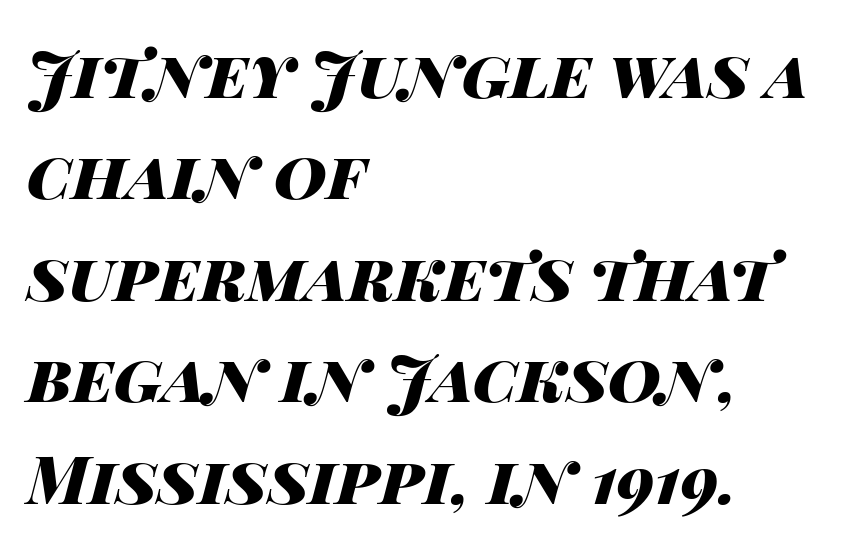
The image shows 65 px heavy, wide type, italic (leaning right); set left-aligned, normal line spacing (1.56x), normal letter spacing, not underlined; high stroke contrast and a large x-height.
